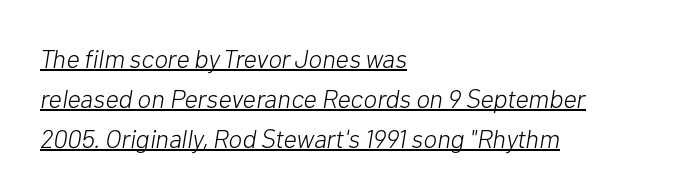
A student would call this left alignment; a typographer would say flush left, rag right. Would a proofreader flag this as italicized? Yes. Beneath each row of characters lies a ruled line. Students, observe: this is what conventionally led text looks like. On a weight scale, this lands at 450 or below.
